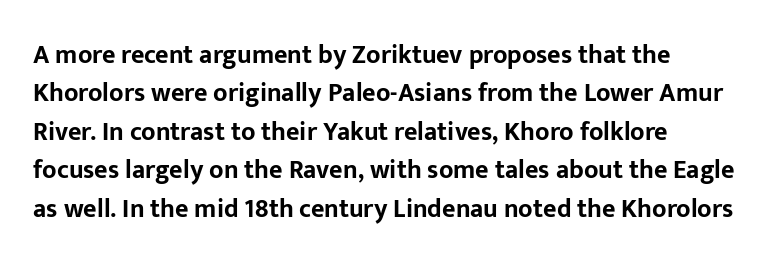
The image shows 26 px bold type, upright; set normal line spacing (1.48x), normal letter spacing, not underlined.
